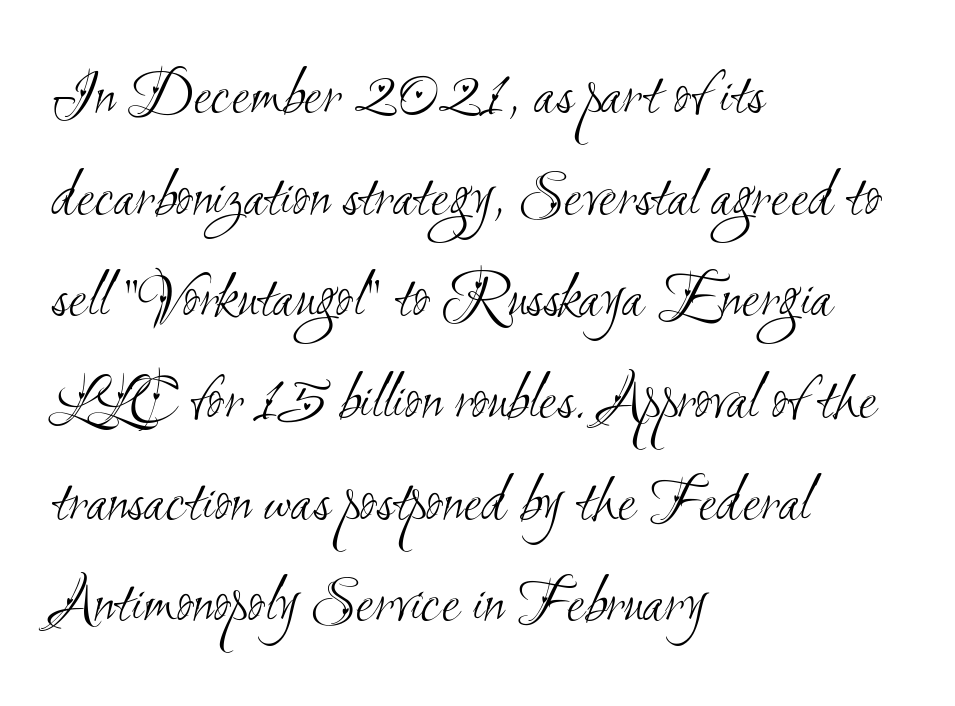
The image shows 66 px light, condensed sans-serif type; set left-aligned, normal line spacing (1.54x), normal letter spacing, not underlined; medium stroke contrast and a small x-height.
